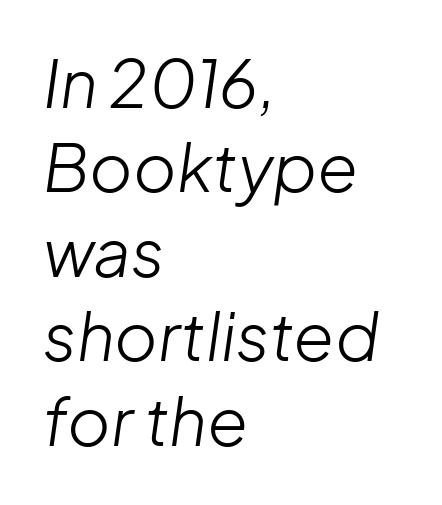
The image shows 66 px light type, italic (leaning right); set left-aligned, normal line spacing (1.28x), normal letter spacing, not underlined; low stroke contrast and a medium x-height.
